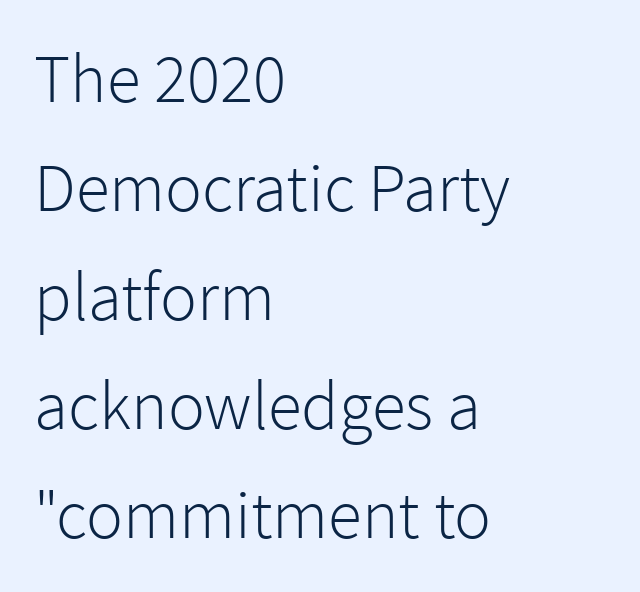
{"serif": "no", "italic": "no", "bold": "no", "weight": "light", "width": "normal", "x_height": "medium", "monospaced": "no", "underline": "no", "align": "left", "line_spacing": "normal", "line_spacing_ratio": 1.58, "letter_spacing": "normal", "letter_spacing_em": 0.0, "glyph_px": 69}
